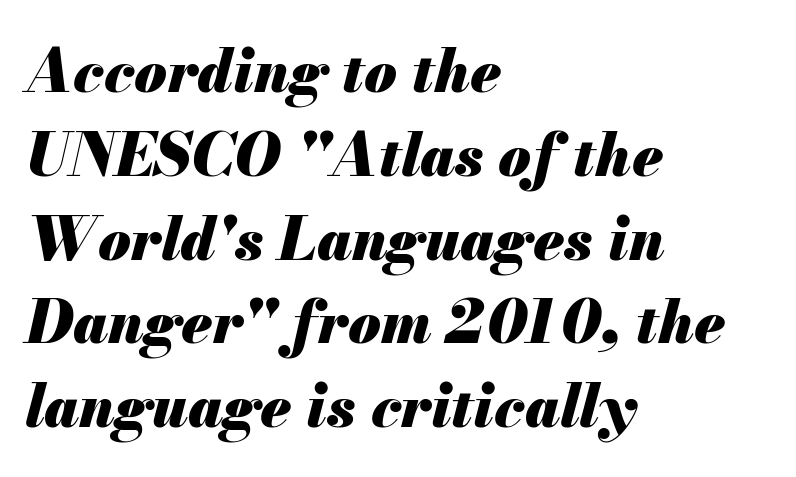
The image shows 59 px heavy type, italic (leaning right); set left-aligned, normal line spacing (1.42x), normal letter spacing, not underlined; medium stroke contrast and a small x-height.
